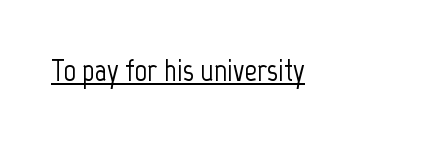
{"serif": "no", "italic": "no", "width": "condensed", "stroke_contrast": "low", "x_height": "medium", "monospaced": "no", "underline": "yes", "align": "left", "letter_spacing": "normal", "letter_spacing_em": 0.0, "glyph_px": 31}
